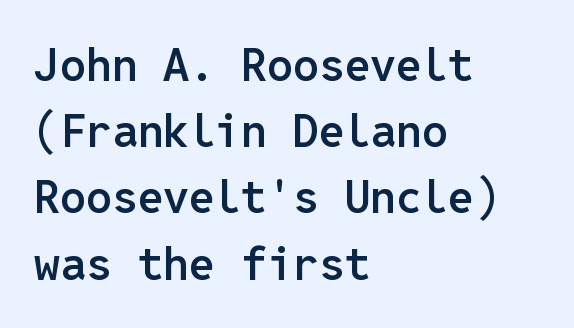
The glyphs in this specimen are sans serif. Do the characters align in a grid? Yes, the font is monospaced. Which margin do the lines hug? The left one — the right edge is uneven. I'd describe the lettering as semibold — firm but not a full bold. Decoration check: the copy has no underline. Is there any slant? The stems are plumb.
